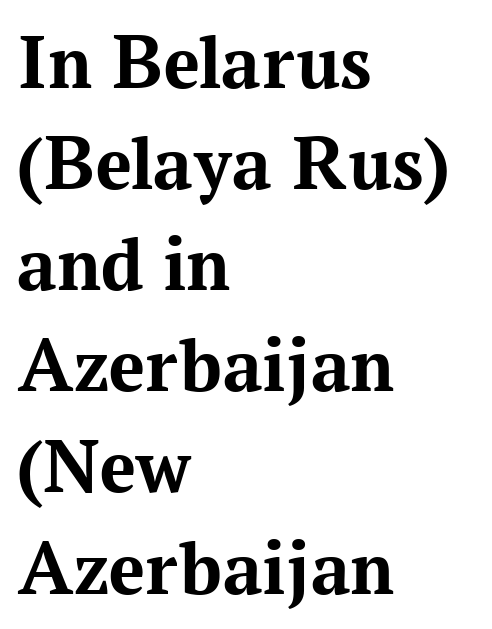
{"serif": "yes", "italic": "no", "bold": "yes", "weight": "bold", "width": "normal", "stroke_contrast": "medium", "x_height": "medium", "monospaced": "no", "underline": "no", "align": "left", "line_spacing": "normal", "line_spacing_ratio": 1.28, "letter_spacing": "normal", "letter_spacing_em": 0.0, "glyph_px": 79}
